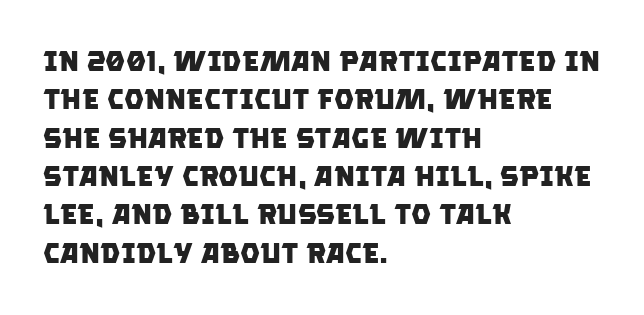
The image shows 28 px heavy sans-serif type; set left-aligned, normal line spacing (1.37x), normal letter spacing, not underlined; low stroke contrast and a large x-height.
